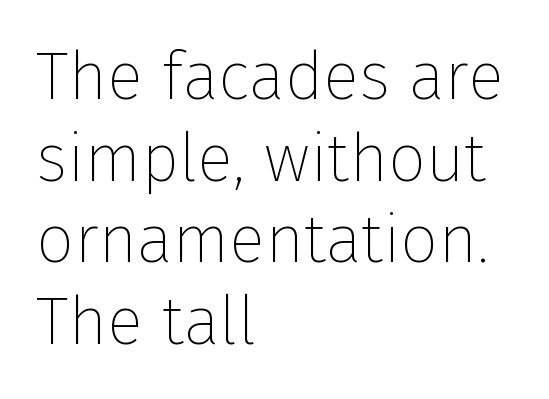
{"serif": "no", "italic": "no", "bold": "no", "weight": "thin", "width": "normal", "stroke_contrast": "low", "x_height": "medium", "monospaced": "no", "underline": "no", "align": "left", "line_spacing_ratio": 1.22, "letter_spacing": "normal", "letter_spacing_em": 0.0, "glyph_px": 67}
